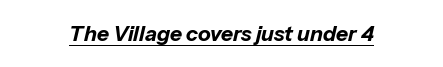
The image shows 21 px bold type, italic (leaning right); set normal letter spacing, underlined.
